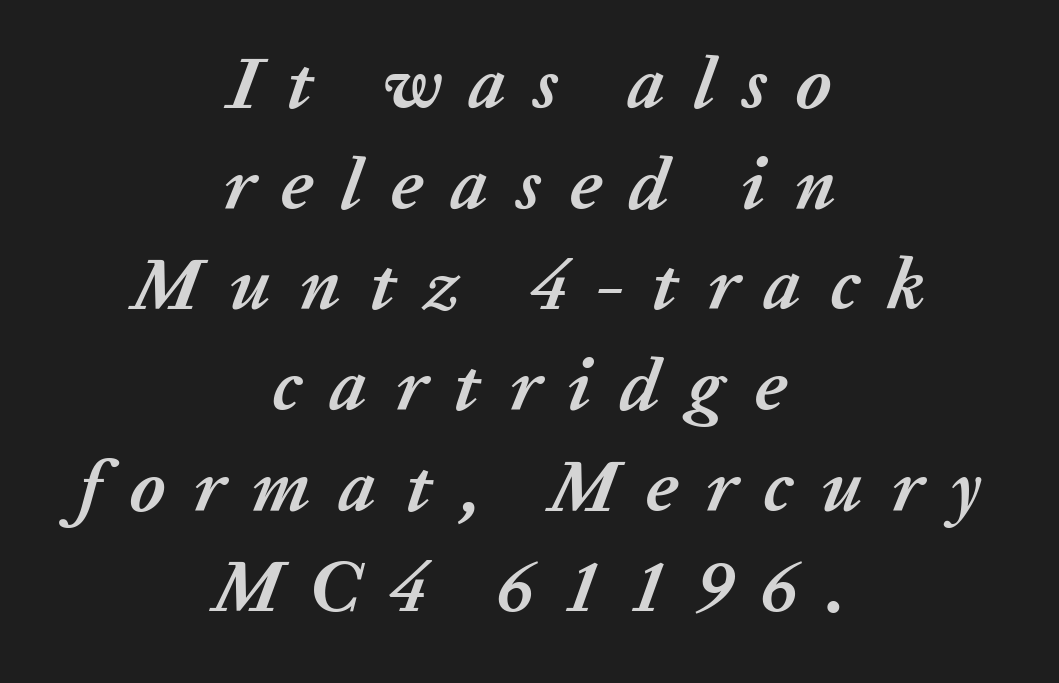
Heavy, bold letterforms. One-word summary of the alignment: center. Beneath every word, the page is bare. A normal amount of white space separates one row of letters from the next. It's the slanting kind of type. Loose tracking; the words dissolve into strings of separated letters.
